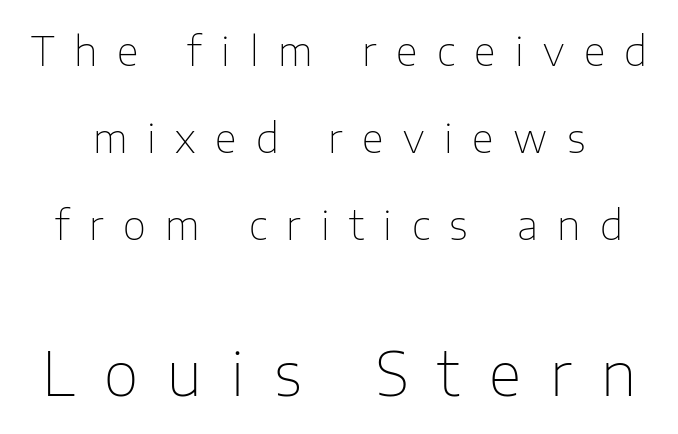
{"serif": "no", "italic": "no", "bold": "no", "weight": "thin", "width": "normal", "stroke_contrast": "low", "x_height": "medium", "monospaced": "no", "underline": "no", "line_spacing": "loose", "line_spacing_ratio": 2.18, "letter_spacing": "wide", "letter_spacing_em": 0.49, "larger_block": "second", "size_ratio": 1.5, "glyph_px": 60}
